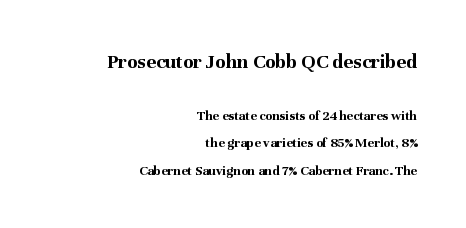
The leading is generous, giving the passage an open texture. Every row of glyphs terminates at an identical x-position on the right. How are the letters spaced? Ordinarily, with no added tracking. It's the straight-up-and-down kind of type.
